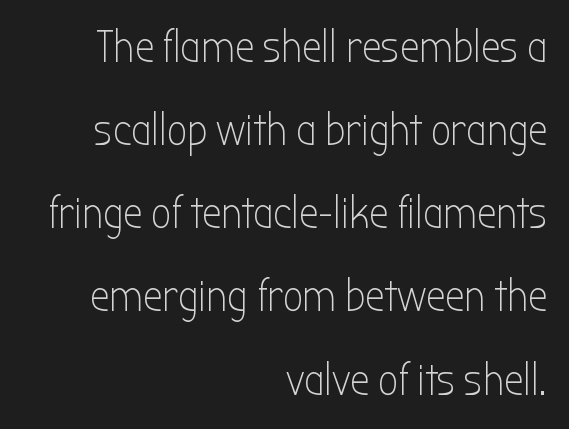
Spacing verdict: proportional, widths tailored to each character. The axis of the letterforms is exactly vertical. The font sits on the lighter half of the weight spectrum, regular included. All the whitespace from short lines collects on the left. Rule under the text: the space is simply empty.
